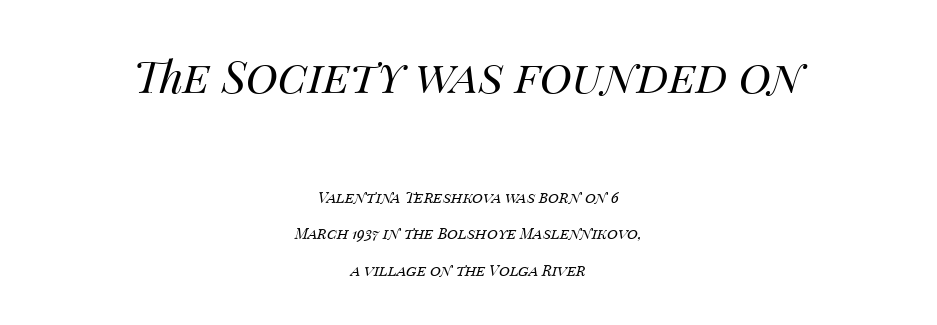
Standard letterfit; no display-style spreading of the glyphs. Proportional: the letters do not fall into vertical columns. The weight would be labelled regular, book, light, or lighter still. Line starts and ends both wander, symmetrically. A typesetter would call this leading open, well beyond the default.
